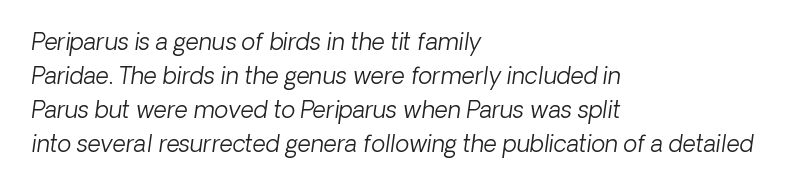
Q: Is the text bold? A: No.
Q: Is the text italic (slanted)? A: Yes, it leans right by about 8 degrees.
Q: Is the text underlined? A: No.
Q: How is the paragraph aligned? A: Left-aligned.
Q: Is the spacing between letters normal or unusually wide? A: Normal.
Q: Is the spacing between lines tight, normal or loose? A: Normal.
